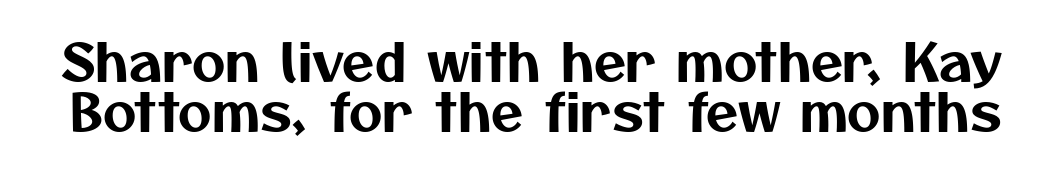
Q: Is the typeface a serif or a sans-serif typeface? A: Sans-serif.
Q: Is the text underlined? A: No.
Q: Is the spacing between letters normal or unusually wide? A: Normal.
Q: Is the spacing between lines tight, normal or loose? A: Tight.
Q: Width (condensed, normal, or wide)? A: Normal.
Q: Stroke contrast? A: Medium.
Q: x-height? A: Medium.
Q: Monospaced? A: No.
